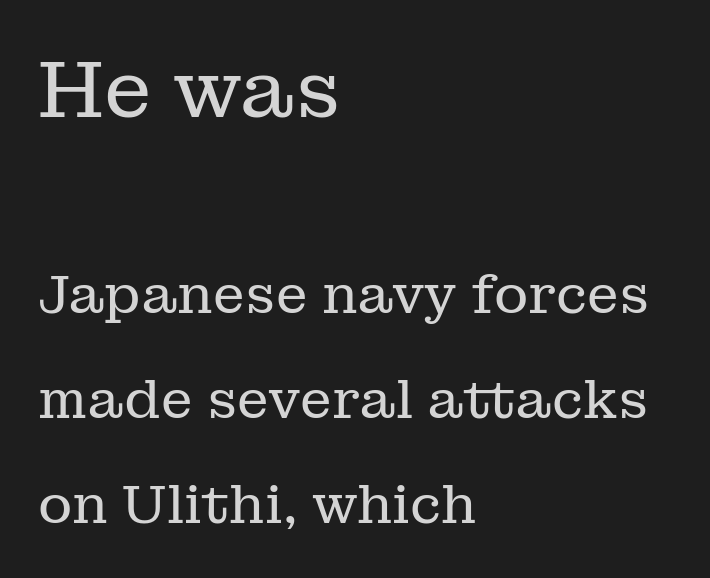
Q: Is the text bold? A: No.
Q: Is the text italic (slanted)? A: No, it is upright.
Q: Is the typeface a serif or a sans-serif typeface? A: Serif.
Q: Is the text underlined? A: No.
Q: How is the paragraph aligned? A: Left-aligned.
Q: Is the spacing between letters normal or unusually wide? A: Normal.
Q: Is the spacing between lines tight, normal or loose? A: Loose.
Q: Which block of text is set in a larger size, the first (top) or the second (bottom)? A: The first (top) one.
Q: Width (condensed, normal, or wide)? A: Normal.
Q: Stroke contrast? A: Low.
Q: x-height? A: Medium.
Q: Monospaced? A: No.
